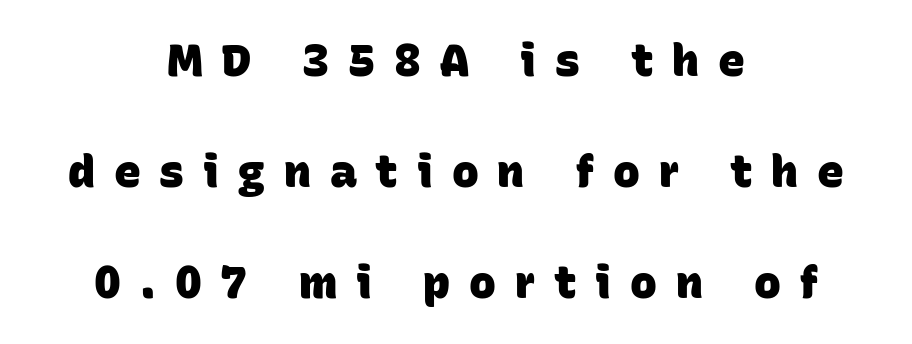
Q: Is the text bold? A: Yes.
Q: Is the typeface a serif or a sans-serif typeface? A: Sans-serif.
Q: Is the text underlined? A: No.
Q: How is the paragraph aligned? A: Centered.
Q: Is the spacing between letters normal or unusually wide? A: Unusually wide.
Q: Is the spacing between lines tight, normal or loose? A: Loose.
Q: Width (condensed, normal, or wide)? A: Normal.
Q: Stroke contrast? A: Low.
Q: x-height? A: Large.
Q: Monospaced? A: No.
